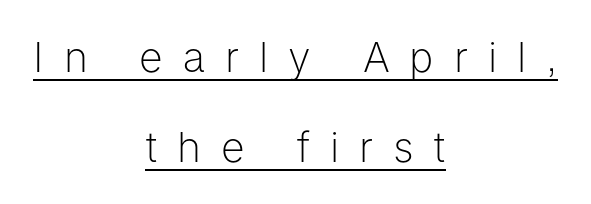
Do the characters align in a grid? No, the font is proportional. Summary of vertical rhythm: relaxed, with wide interline spacing. Note: no serifs on the glyphs. Alignment: centered. Is this a heavy cut? Hardly; it is regular or lighter. There is plenty of visible air inserted between adjacent glyphs.
